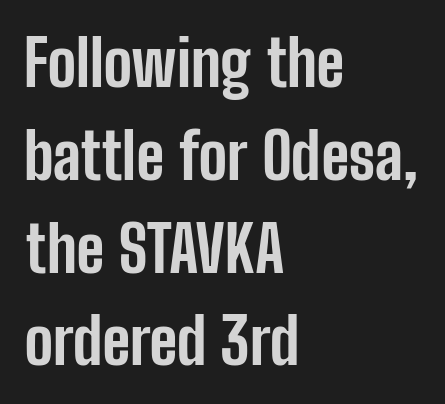
The image shows 64 px bold, condensed sans-serif type, upright; set left-aligned, normal line spacing (1.45x), normal letter spacing, not underlined; low stroke contrast and a medium x-height.
